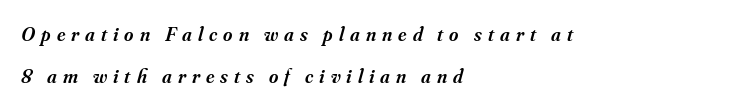
Q: Is the text bold? A: Semi-bold.
Q: Is the text italic (slanted)? A: Yes, it leans right by about 16 degrees.
Q: Is the text underlined? A: No.
Q: How is the paragraph aligned? A: Left-aligned.
Q: Is the spacing between letters normal or unusually wide? A: Unusually wide.
Q: Is the spacing between lines tight, normal or loose? A: Loose.
